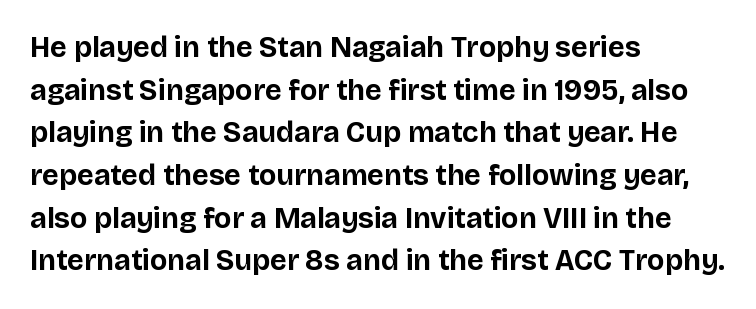
How are the letters spaced? Ordinarily, with no added tracking. The passage shown is typed in a proportional face where columns would drift. The specimen omits any rule beneath the text block's lines. Classification — sans serif.
